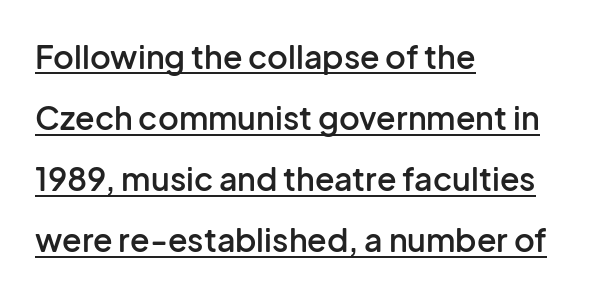
The image shows 32 px semibold sans-serif type, upright; set left-aligned, loose line spacing (1.91x), normal letter spacing, underlined; low stroke contrast and a medium x-height.
